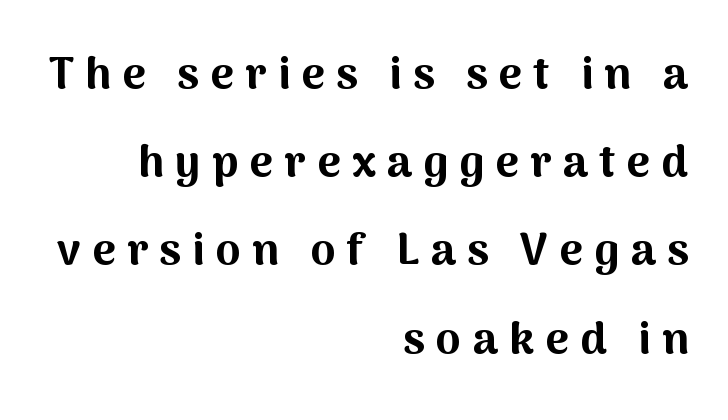
The image shows 45 px bold sans-serif type, upright; set right-aligned, loose line spacing (1.96x), unusually wide letter spacing (+0.25 em), not underlined; medium stroke contrast and a medium x-height.
